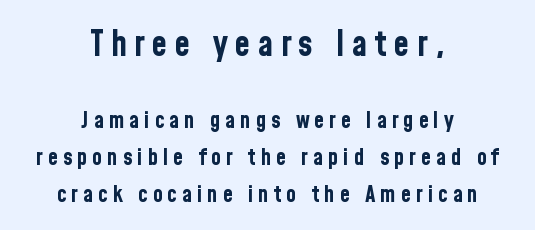
Which margin do the lines hug? Neither — every line sits in the middle. The string is rendered with underlining switched off. Spacing verdict: proportional, widths tailored to each character. Line spacing here is normal.
